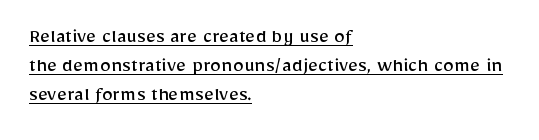
Line beginnings align vertically; line endings do not. Notice how the stems are strictly vertical — no italics here. A baseline rule has been typeset under these characters. This sample uses plain, unmodified letter spacing. The face looks like a standard text weight, possibly lighter. The designer left line spacing at the default.
